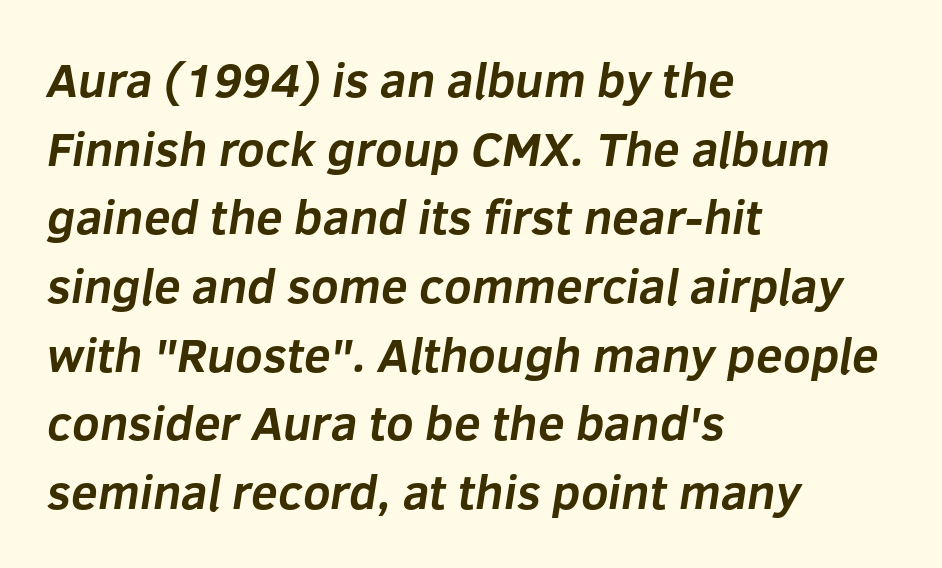
Character widths vary here, with narrow letters taking less room than wide ones. The font family rendered here belongs to the sans-serif group. Visually the block forms a straight wall on the left and a jagged coastline on the right. The string is rendered with underlining switched off.
